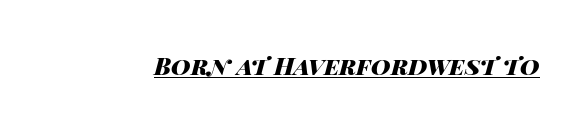
Characters are canted at an angle relative to the baseline's perpendicular. Like a heading marked for emphasis, these lines bear an underscore. Tracking here is standard; glyphs follow each other at the usual distance. Typesetter's note: full bold, strokes at maximum text heaviness.
